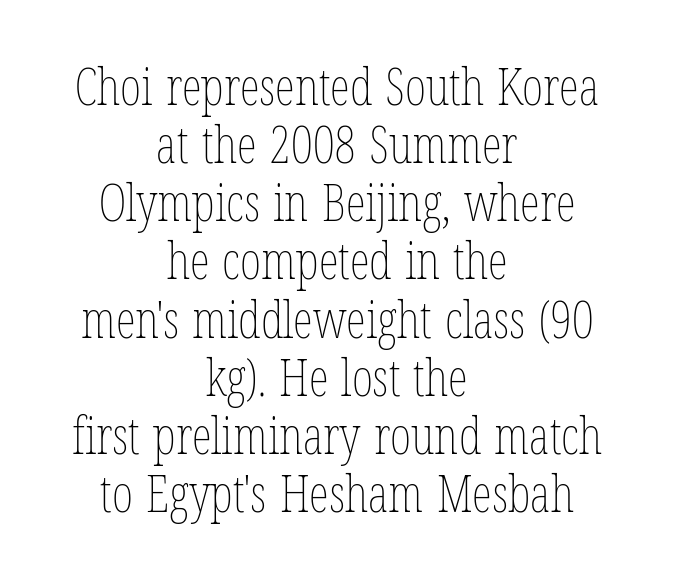
{"italic": "no", "bold": "no", "weight": "thin", "width": "condensed", "stroke_contrast": "low", "x_height": "medium", "monospaced": "no", "underline": "no", "align": "center", "line_spacing": "tight", "line_spacing_ratio": 1.14, "letter_spacing": "normal", "letter_spacing_em": 0.0, "glyph_px": 51}
